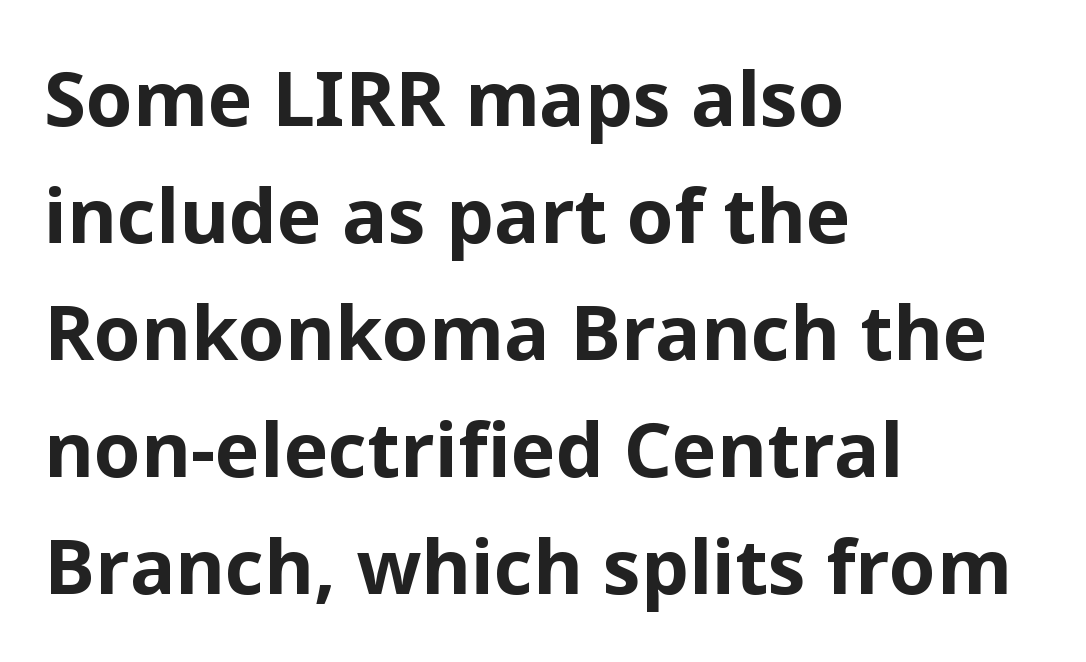
The image shows 76 px bold sans-serif type, upright; set left-aligned, normal line spacing (1.54x), normal letter spacing, not underlined; low stroke contrast and a medium x-height.
